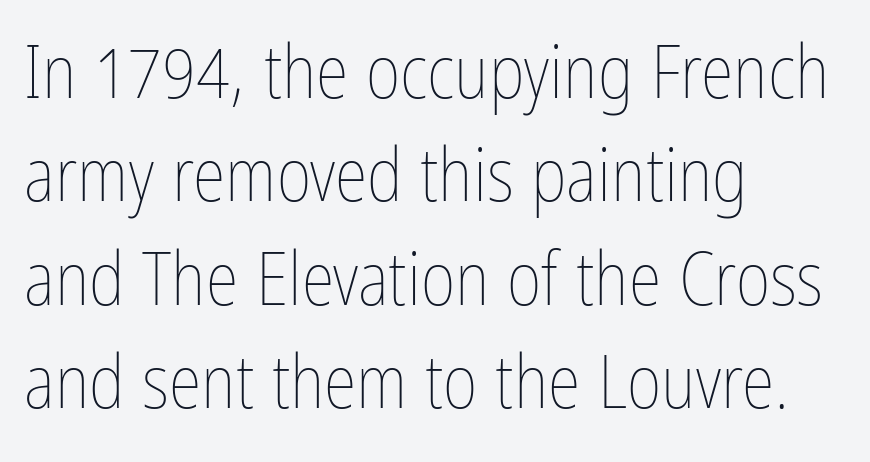
Lines of text with bare space underneath. The face used here is proportionally spaced, like ordinary book or web type. The letters stand straight up with perfectly vertical stems. Regular leading.
